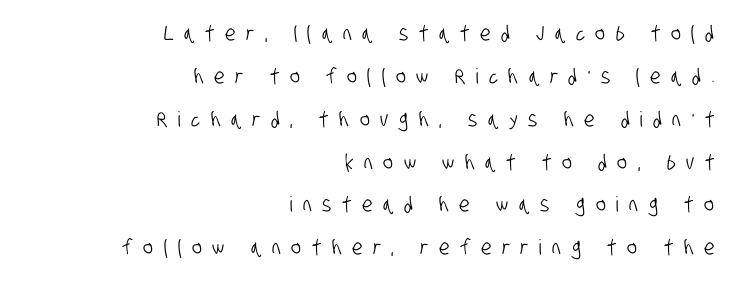
The image shows 21 px text type; set right-aligned, loose line spacing (2.04x), unusually wide letter spacing (+0.5 em), not underlined.
